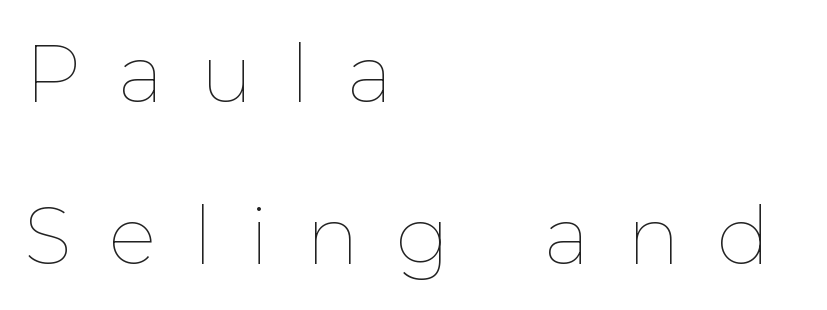
Q: Is the text bold? A: No.
Q: Is the text italic (slanted)? A: No, it is upright.
Q: Is the text underlined? A: No.
Q: How is the paragraph aligned? A: Left-aligned.
Q: Is the spacing between letters normal or unusually wide? A: Unusually wide.
Q: Is the spacing between lines tight, normal or loose? A: Loose.
Q: Width (condensed, normal, or wide)? A: Normal.
Q: Stroke contrast? A: Low.
Q: x-height? A: Medium.
Q: Monospaced? A: No.
